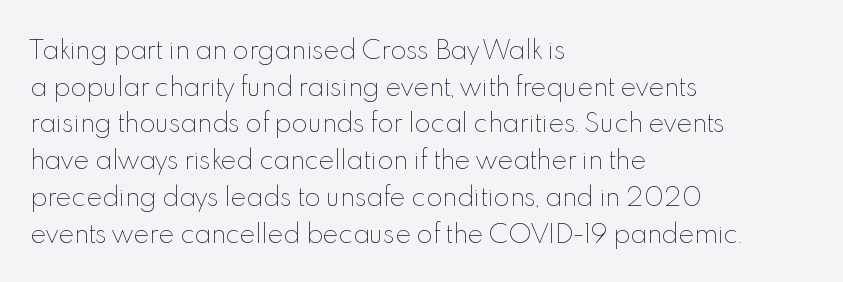
Q: Is the text bold? A: No.
Q: Is the text italic (slanted)? A: No, it is upright.
Q: Is the text underlined? A: No.
Q: How is the paragraph aligned? A: Left-aligned.
Q: Is the spacing between letters normal or unusually wide? A: Normal.
Q: Is the spacing between lines tight, normal or loose? A: Normal.
